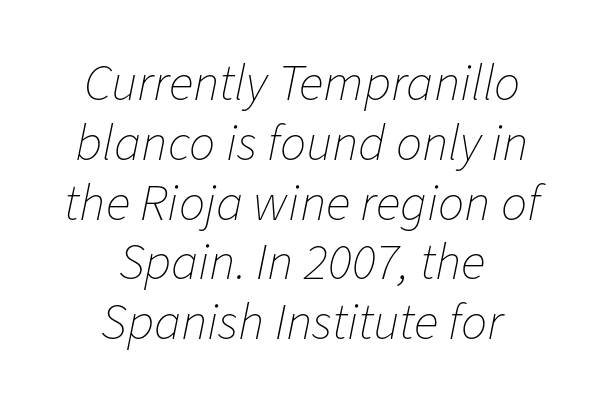
The image shows 52 px thin type, italic (leaning right); set centered, tight line spacing (1.15x), normal letter spacing, not underlined; low stroke contrast and a medium x-height.
